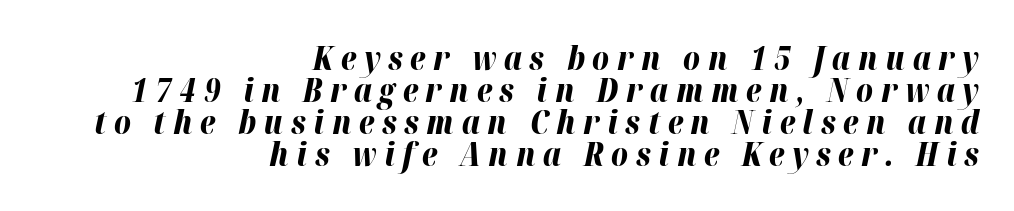
This sample has the flowing, uneven cadence of proportional lettering. Horizontal bands of white between lines are thin slivers. Substantial extra tracking has been applied to these lines. The zone under the glyphs is completely vacant. Typesetter's note: full bold, strokes at maximum text heaviness. Compared with ordinary roman type, these characters are visibly tilted.
